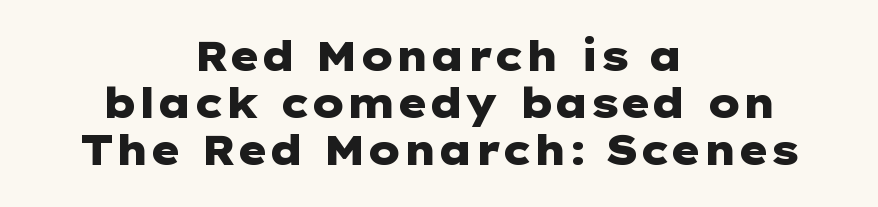
{"serif": "no", "italic": "no", "bold": "yes", "weight": "heavy", "width": "wide", "stroke_contrast": "low", "x_height": "medium", "underline": "no", "align": "center", "line_spacing": "tight", "line_spacing_ratio": 1.15, "letter_spacing": "normal", "letter_spacing_em": 0.0, "glyph_px": 41}
